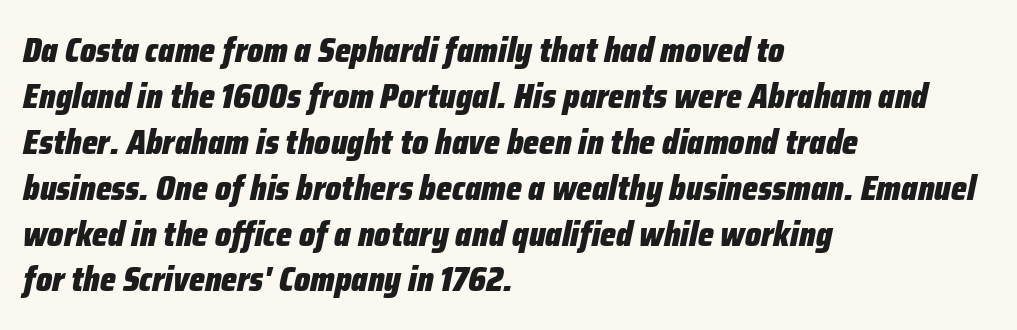
{"italic": "yes", "lean": "right", "slant_degrees": 12, "bold": "yes", "weight": "heavy", "width": "condensed", "stroke_contrast": "low", "x_height": "medium", "monospaced": "no", "underline": "no", "align": "left", "line_spacing": "normal", "line_spacing_ratio": 1.35, "letter_spacing": "normal", "letter_spacing_em": 0.0, "glyph_px": 34}
